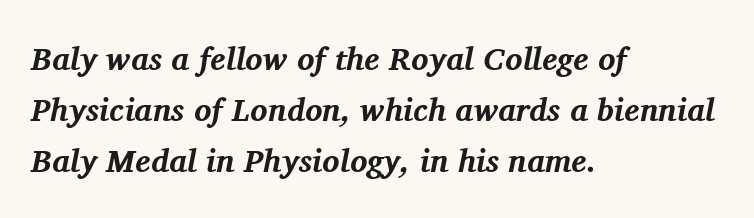
The passage is arranged the way most books set body copy — flush left. The rendering keeps characters at their native spacing. Honestly, the row spacing looks completely unremarkable. Posture: slanted.
